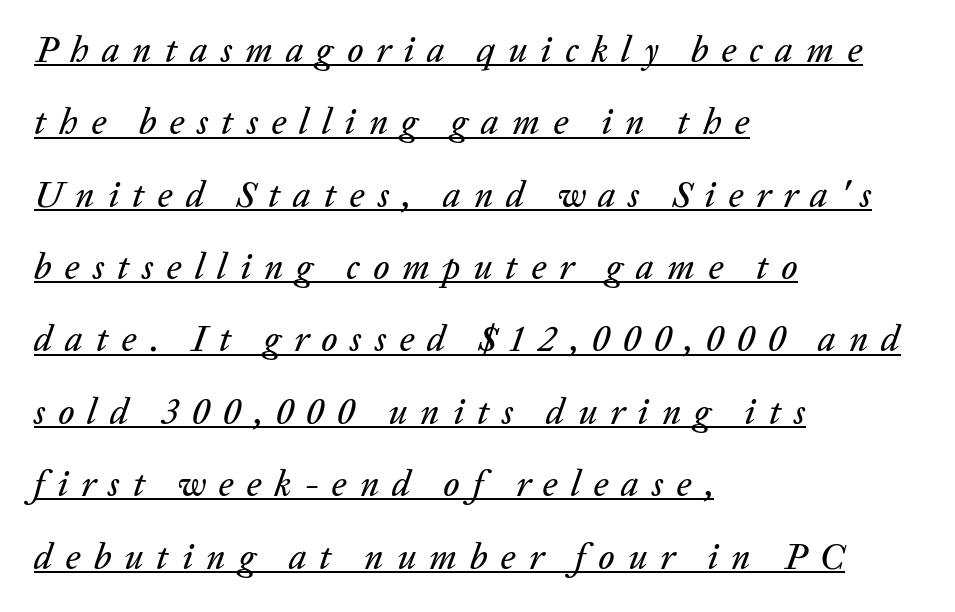
Horizontally, the lines are justified to the leading edge only. Would a proofreader flag this as italicized? Yes. How would I describe the line gaps? Wide and relaxed. Do the characters align in a grid? No, the font is proportional.
